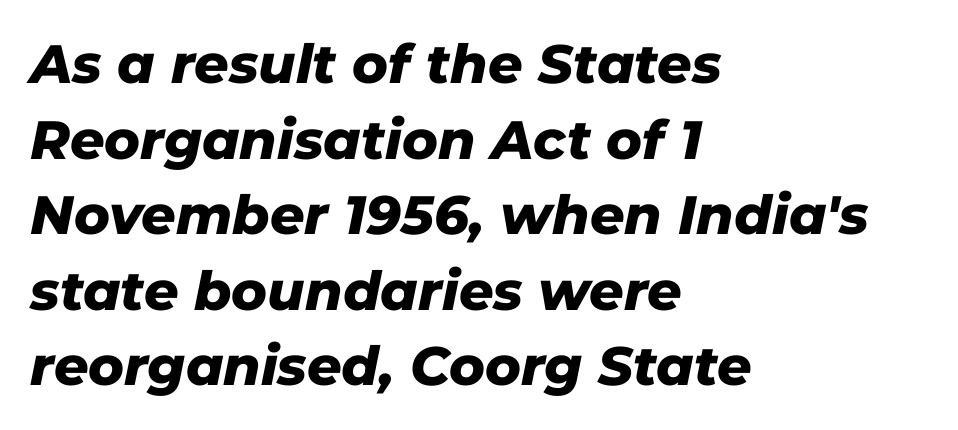
{"italic": "yes", "lean": "right", "slant_degrees": 11, "bold": "yes", "weight": "heavy", "width": "normal", "stroke_contrast": "low", "x_height": "medium", "monospaced": "no", "underline": "no", "align": "left", "line_spacing": "normal", "line_spacing_ratio": 1.4, "letter_spacing": "normal", "letter_spacing_em": 0.0, "glyph_px": 54}
